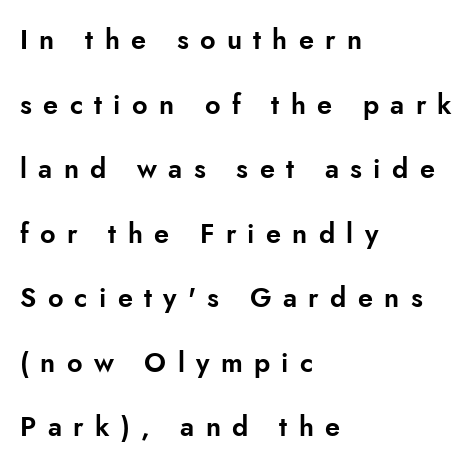
Q: Is the text italic (slanted)? A: No, it is upright.
Q: Is the text underlined? A: No.
Q: How is the paragraph aligned? A: Left-aligned.
Q: Is the spacing between letters normal or unusually wide? A: Unusually wide.
Q: Is the spacing between lines tight, normal or loose? A: Loose.
